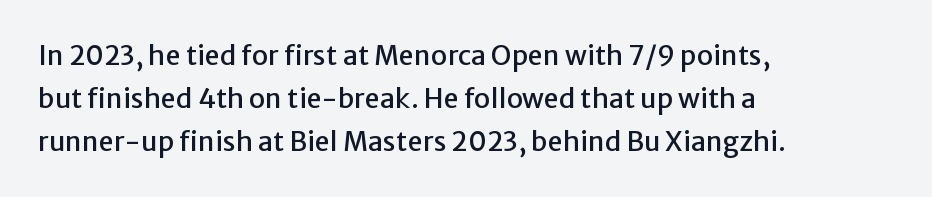
Notice how descenders clear the ascenders below comfortably — that's standard leading. Rendered with straight, roman letterforms. These lines keep a tight, regular rhythm from letter to letter. Only glyphs here, with clear space below each row. Line beginnings align vertically; line endings do not.
